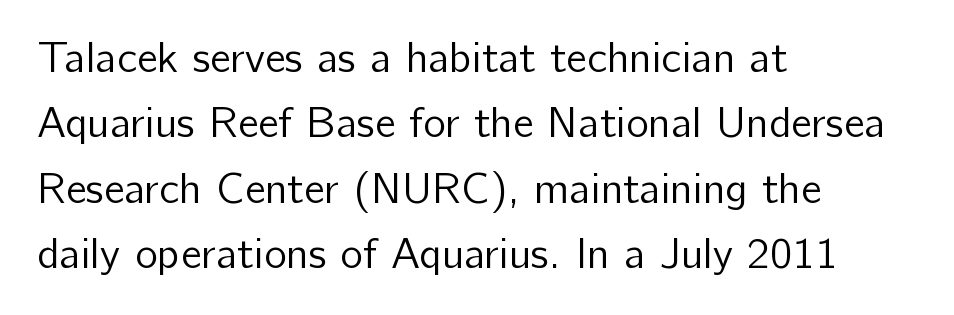
{"serif": "no", "italic": "no", "bold": "no", "weight": "regular", "width": "normal", "stroke_contrast": "low", "x_height": "medium", "monospaced": "no", "underline": "no", "align": "left", "line_spacing": "normal", "line_spacing_ratio": 1.52, "letter_spacing": "normal", "letter_spacing_em": 0.0, "glyph_px": 43}
